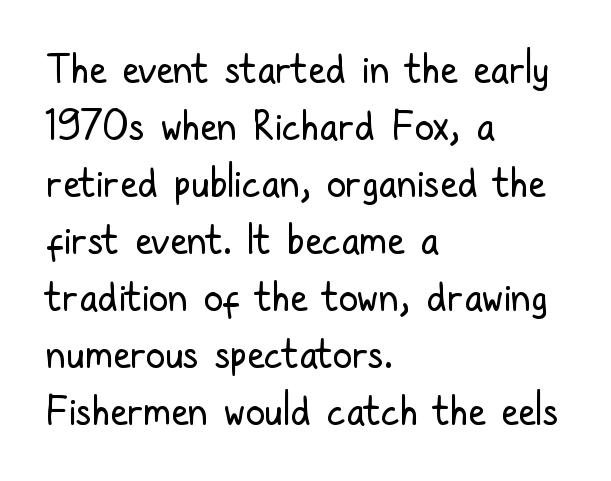
{"serif": "no", "italic": "no", "bold": "no", "weight": "regular", "width": "condensed", "stroke_contrast": "low", "x_height": "medium", "monospaced": "no", "underline": "no", "align": "left", "line_spacing": "normal", "line_spacing_ratio": 1.46, "letter_spacing": "normal", "letter_spacing_em": 0.0, "glyph_px": 39}
